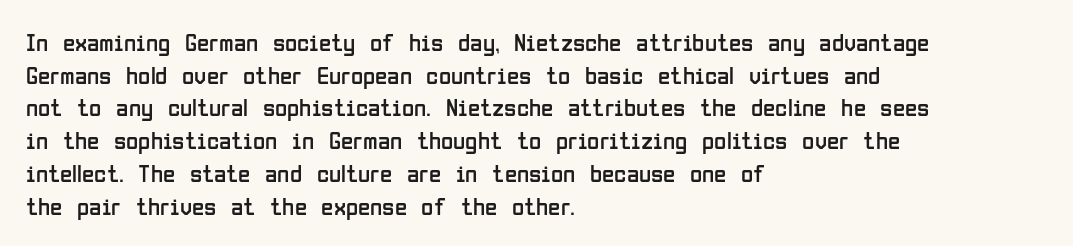
What's the leading like? Ordinary, nothing unusual. The passage shown has conventional tracking throughout. The typography opts for an upright posture over an oblique one. The passage is arranged the way most books set body copy — flush left.
